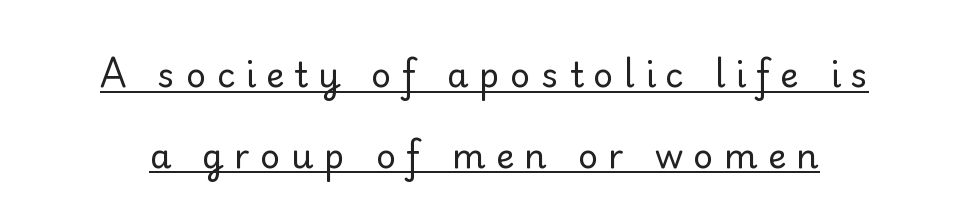
Q: Is the text bold? A: No.
Q: Is the text italic (slanted)? A: No, it is upright.
Q: Is the typeface a serif or a sans-serif typeface? A: Sans-serif.
Q: Is the text underlined? A: Yes.
Q: Is the spacing between letters normal or unusually wide? A: Unusually wide.
Q: Is the spacing between lines tight, normal or loose? A: Loose.
Q: Width (condensed, normal, or wide)? A: Normal.
Q: Stroke contrast? A: Low.
Q: x-height? A: Small.
Q: Monospaced? A: No.
